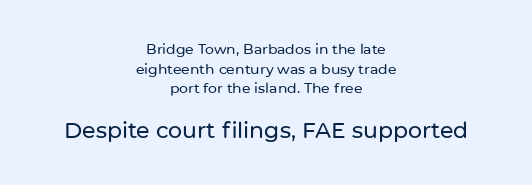
{"italic": "no", "underline": "no", "align": "center", "line_spacing": "normal", "line_spacing_ratio": 1.4, "letter_spacing": "normal", "letter_spacing_em": 0.0, "larger_block": "second", "size_ratio": 1.57, "glyph_px": 22}
